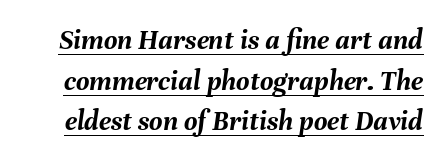
{"italic": "yes", "lean": "right", "slant_degrees": 8, "bold": "yes", "weight": "semibold", "width": "normal", "stroke_contrast": "medium", "x_height": "medium", "monospaced": "no", "underline": "yes", "line_spacing": "normal", "line_spacing_ratio": 1.4, "letter_spacing": "normal", "letter_spacing_em": 0.0, "glyph_px": 29}
